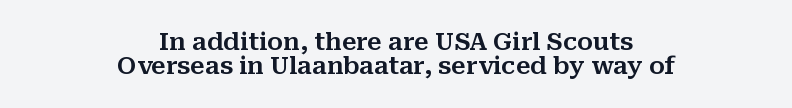
{"italic": "no", "underline": "no", "align": "center", "line_spacing": "tight", "line_spacing_ratio": 1.02, "letter_spacing": "normal", "letter_spacing_em": 0.0, "glyph_px": 24}
